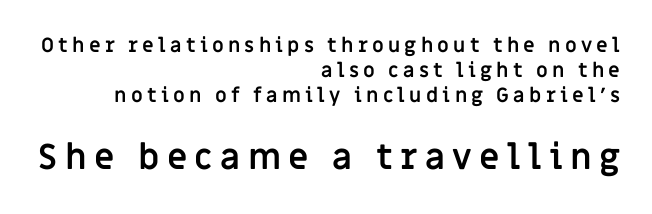
Stroke terminals: plain, sans-serif. These lines were composed using upright roman letters. Every row of glyphs terminates at an identical x-position on the right. Is the type bold? Yes — the strokes are clearly thick and heavy. The following chunk of copy outweighs the initial chunk in type size.
